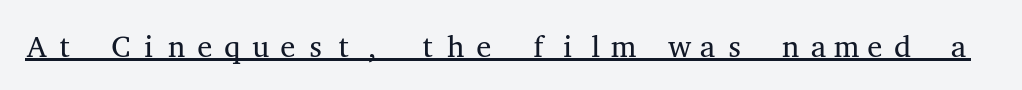
Q: Is the text bold? A: No.
Q: Is the text italic (slanted)? A: No, it is upright.
Q: Is the typeface a serif or a sans-serif typeface? A: Serif.
Q: Is the text underlined? A: Yes.
Q: Width (condensed, normal, or wide)? A: Wide.
Q: Stroke contrast? A: Medium.
Q: x-height? A: Medium.
Q: Monospaced? A: Yes.
